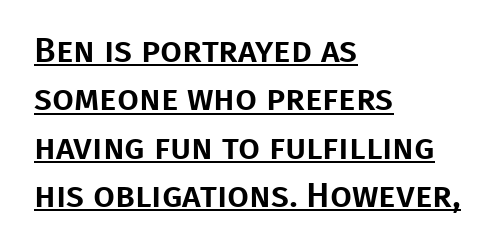
{"serif": "no", "italic": "no", "width": "normal", "stroke_contrast": "low", "x_height": "large", "monospaced": "no", "underline": "yes", "align": "left", "line_spacing": "normal", "line_spacing_ratio": 1.38, "letter_spacing": "normal", "letter_spacing_em": 0.0, "glyph_px": 35}
